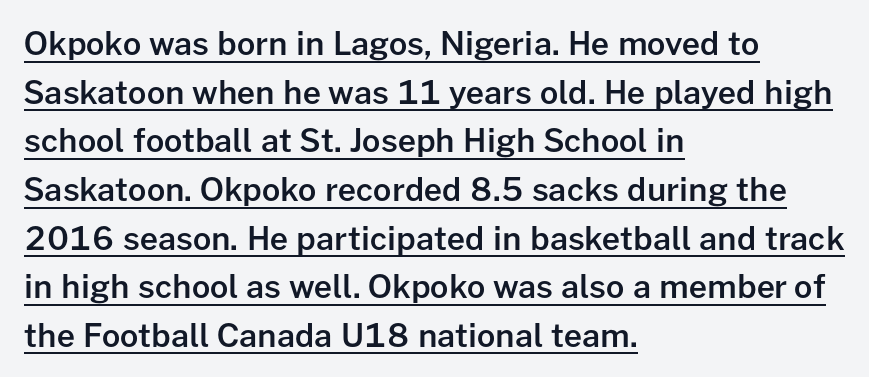
The image shows 32 px semibold sans-serif type, upright; set left-aligned, normal line spacing (1.52x), normal letter spacing, underlined; low stroke contrast and a medium x-height.
